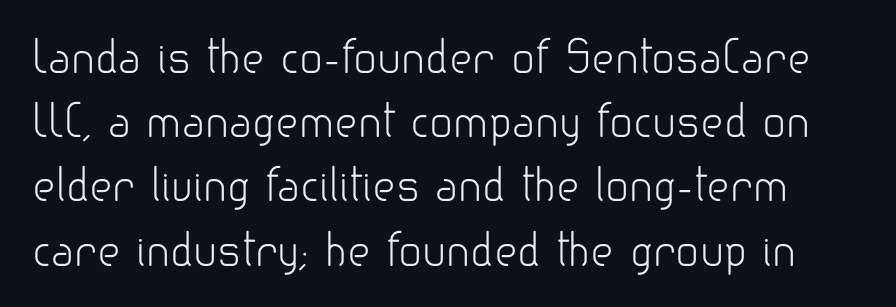
{"serif": "no", "italic": "no", "bold": "no", "weight": "light", "width": "normal", "stroke_contrast": "low", "x_height": "small", "monospaced": "no", "underline": "no", "line_spacing": "normal", "line_spacing_ratio": 1.46, "letter_spacing": "normal", "letter_spacing_em": 0.0, "glyph_px": 44}
